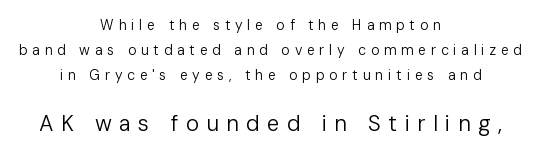
Q: Is the text bold? A: No.
Q: Is the text italic (slanted)? A: No, it is upright.
Q: Is the text underlined? A: No.
Q: How is the paragraph aligned? A: Centered.
Q: Is the spacing between letters normal or unusually wide? A: Unusually wide.
Q: Which block of text is set in a larger size, the first (top) or the second (bottom)? A: The second (bottom) one.
